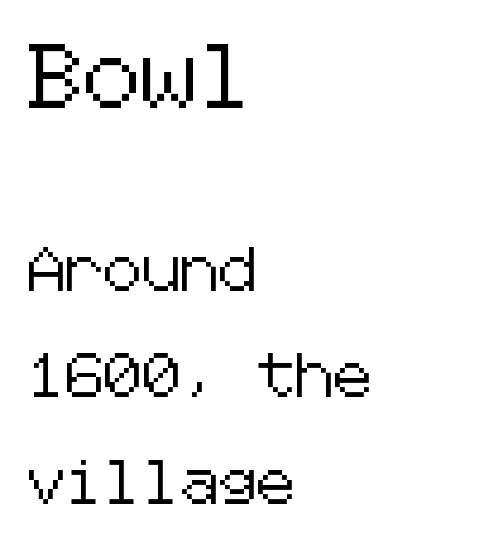
Q: Is the text italic (slanted)? A: No, it is upright.
Q: Is the typeface a serif or a sans-serif typeface? A: Sans-serif.
Q: Is the text underlined? A: No.
Q: How is the paragraph aligned? A: Left-aligned.
Q: Is the spacing between letters normal or unusually wide? A: Normal.
Q: Is the spacing between lines tight, normal or loose? A: Loose.
Q: Which block of text is set in a larger size, the first (top) or the second (bottom)? A: The first (top) one.
Q: Width (condensed, normal, or wide)? A: Normal.
Q: Stroke contrast? A: Low.
Q: x-height? A: Medium.
